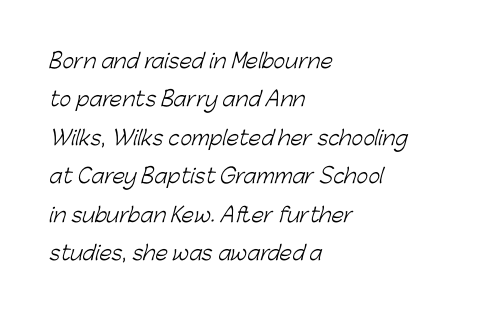
{"bold": "no", "underline": "no", "align": "left", "line_spacing": "loose", "line_spacing_ratio": 1.92, "letter_spacing": "normal", "letter_spacing_em": 0.0, "glyph_px": 20}
